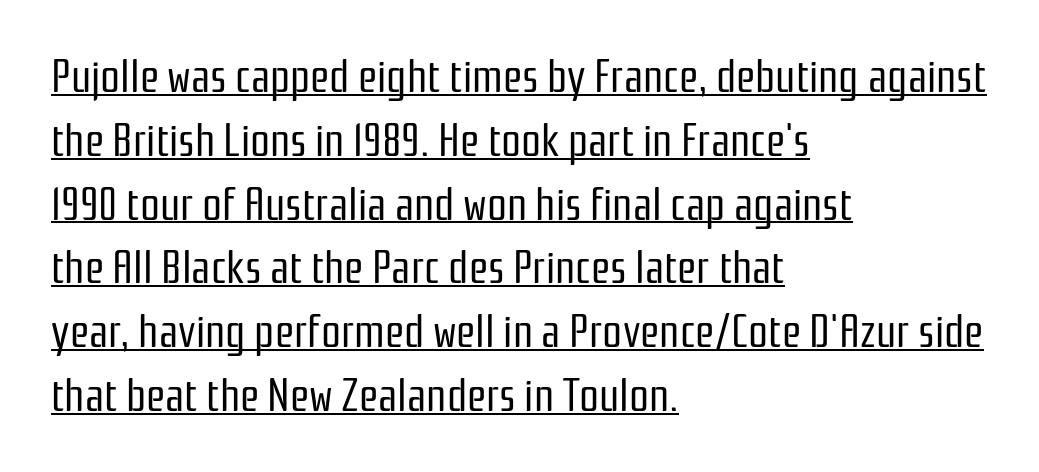
Q: Is the text bold? A: No.
Q: Is the text italic (slanted)? A: No, it is upright.
Q: Is the typeface a serif or a sans-serif typeface? A: Sans-serif.
Q: Is the text underlined? A: Yes.
Q: How is the paragraph aligned? A: Left-aligned.
Q: Is the spacing between letters normal or unusually wide? A: Normal.
Q: Is the spacing between lines tight, normal or loose? A: Normal.
Q: Width (condensed, normal, or wide)? A: Condensed.
Q: Stroke contrast? A: Low.
Q: x-height? A: Medium.
Q: Monospaced? A: No.
